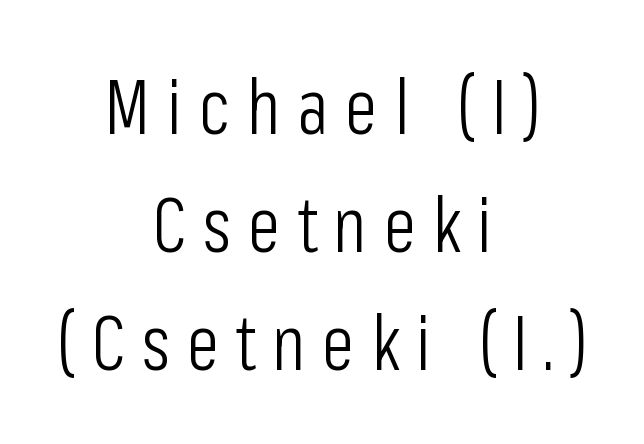
Look at the bottom of the vertical strokes: they stop flat, with no serifs. Style check: upright. You could not count columns in this text — the font is proportionally spaced. Each word looks stretched out because of the extra space between its letters.
